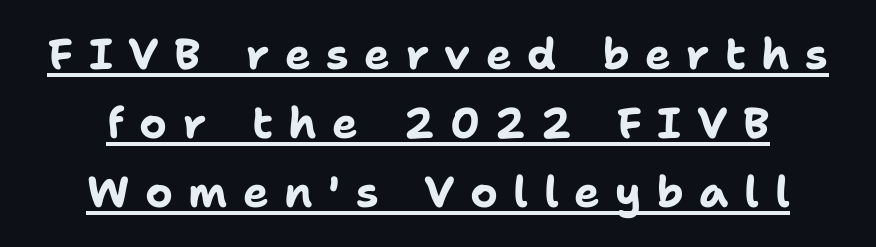
The image shows 43 px bold sans-serif type, upright; set normal line spacing (1.61x), unusually wide letter spacing (+0.36 em), underlined; low stroke contrast and a medium x-height.
